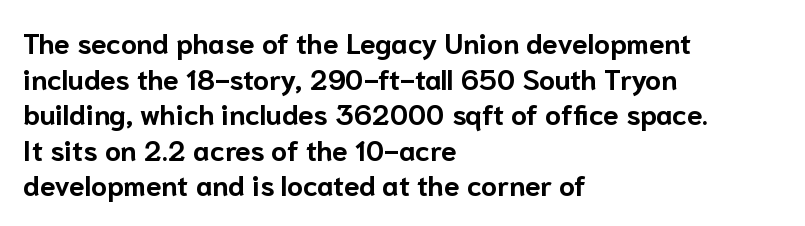
The image shows 28 px bold sans-serif type, upright; set left-aligned, normal line spacing (1.27x), normal letter spacing, not underlined; low stroke contrast and a medium x-height.
